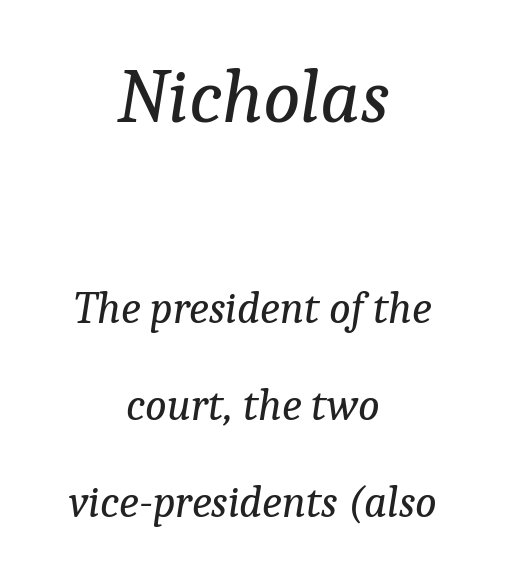
The image shows 78 px regular-weight serif type, italic (leaning right); set centered, loose line spacing (2.16x), normal letter spacing, not underlined; the first (top) block is 1.73x larger; low stroke contrast and a medium x-height.
